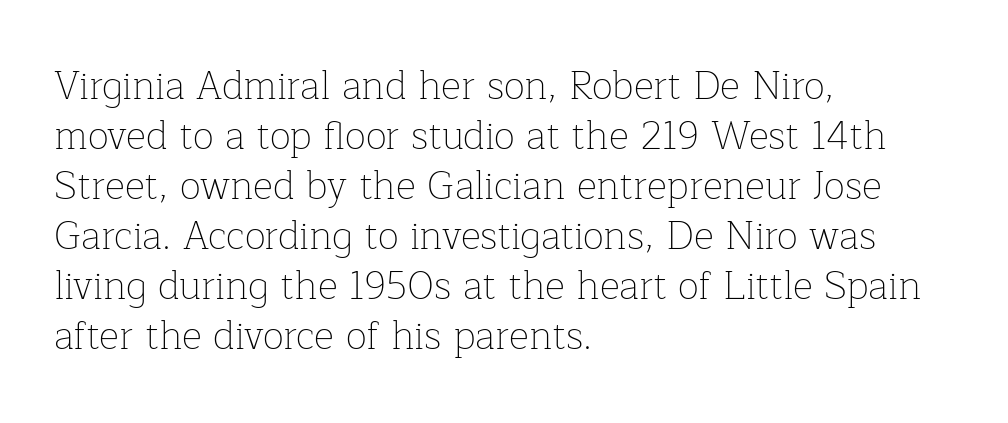
The image shows 39 px thin serif type, upright; set left-aligned, normal line spacing (1.28x), normal letter spacing, not underlined; low stroke contrast and a medium x-height.
